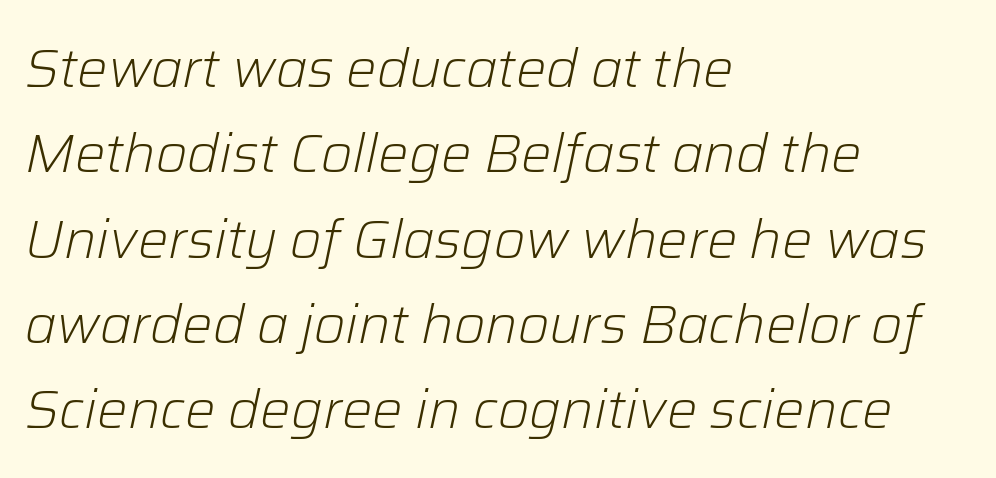
If you measured baseline to baseline, you'd find a middling distance. Think standard paragraph weight, or any step lighter than that. Slant detected: the letters are inclined. Compared with typical body copy, the letter spacing here is the same.
